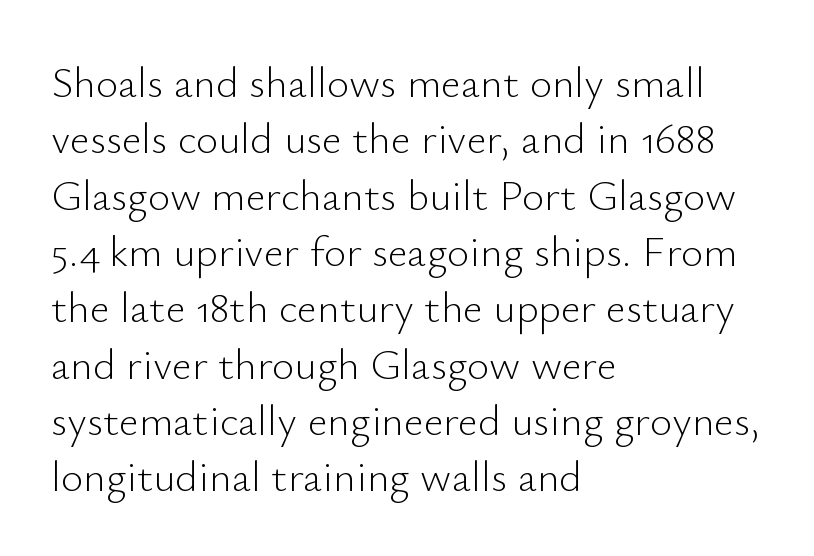
Q: Is the text bold? A: No.
Q: Is the text italic (slanted)? A: No, it is upright.
Q: Is the typeface a serif or a sans-serif typeface? A: Sans-serif.
Q: Is the text underlined? A: No.
Q: How is the paragraph aligned? A: Left-aligned.
Q: Is the spacing between letters normal or unusually wide? A: Normal.
Q: Is the spacing between lines tight, normal or loose? A: Normal.
Q: Width (condensed, normal, or wide)? A: Normal.
Q: Stroke contrast? A: Low.
Q: x-height? A: Small.
Q: Monospaced? A: No.
